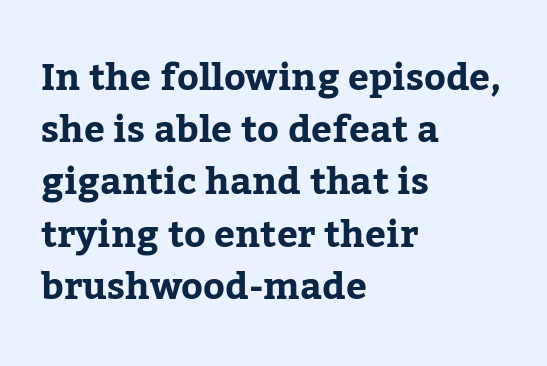
Q: Is the text italic (slanted)? A: No, it is upright.
Q: Is the typeface a serif or a sans-serif typeface? A: Serif.
Q: Is the text underlined? A: No.
Q: How is the paragraph aligned? A: Left-aligned.
Q: Is the spacing between letters normal or unusually wide? A: Normal.
Q: Is the spacing between lines tight, normal or loose? A: Normal.
Q: Width (condensed, normal, or wide)? A: Normal.
Q: Stroke contrast? A: Low.
Q: x-height? A: Medium.
Q: Monospaced? A: No.
